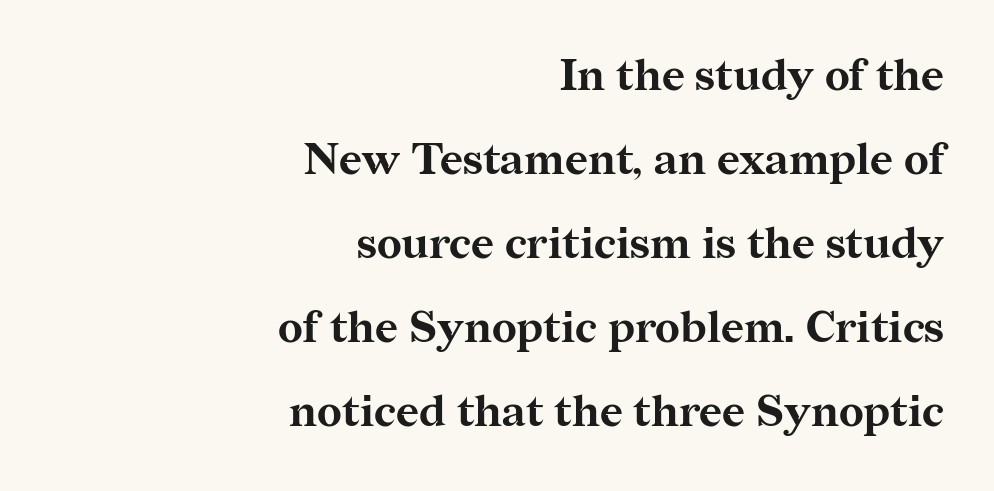
Unlike a clean sans, this face finishes its strokes with serifs. Teacher's note: observe the even right margin — that is flush-right alignment. Horizontal bands of white between lines are thick stripes. Think of a printed novel: that variable character pitch is what you see here. No italicization has been applied; the sample stays upright. No word sits above an underline.
